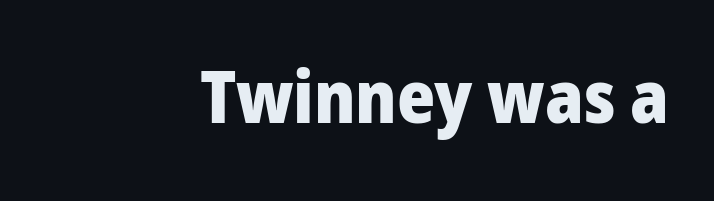
Q: Is the text bold? A: Yes.
Q: Is the text italic (slanted)? A: No, it is upright.
Q: Is the typeface a serif or a sans-serif typeface? A: Sans-serif.
Q: Is the text underlined? A: No.
Q: Is the spacing between letters normal or unusually wide? A: Normal.
Q: Width (condensed, normal, or wide)? A: Normal.
Q: Stroke contrast? A: Low.
Q: x-height? A: Medium.
Q: Monospaced? A: No.
